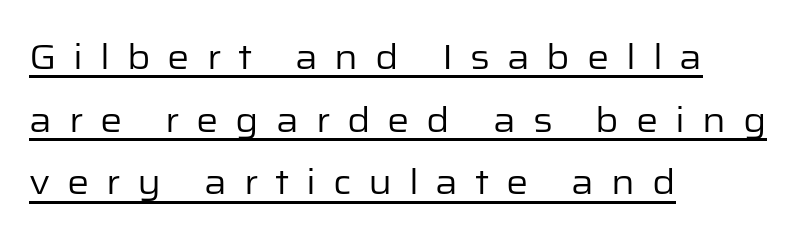
Q: Is the text bold? A: No.
Q: Is the text italic (slanted)? A: No, it is upright.
Q: Is the typeface a serif or a sans-serif typeface? A: Sans-serif.
Q: Is the text underlined? A: Yes.
Q: How is the paragraph aligned? A: Left-aligned.
Q: Is the spacing between letters normal or unusually wide? A: Unusually wide.
Q: Width (condensed, normal, or wide)? A: Normal.
Q: Stroke contrast? A: Low.
Q: x-height? A: Medium.
Q: Monospaced? A: No.
